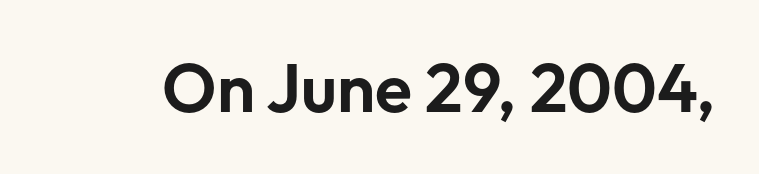
Note: no serifs on the glyphs. The foot of each line stays bare and open. The lettering stays uniformly vertical, giving the passage a roman look. Note the varied advance widths — an 'i' is clearly narrower than an 'm'. Characters follow at the spacing the type designer built in.
